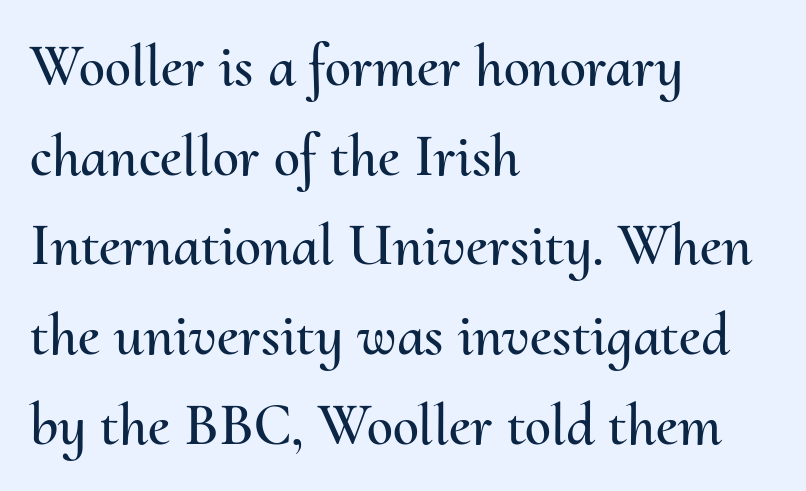
{"italic": "no", "width": "normal", "stroke_contrast": "medium", "x_height": "small", "monospaced": "no", "underline": "no", "align": "left", "line_spacing": "normal", "line_spacing_ratio": 1.52, "letter_spacing": "normal", "letter_spacing_em": 0.0, "glyph_px": 59}
